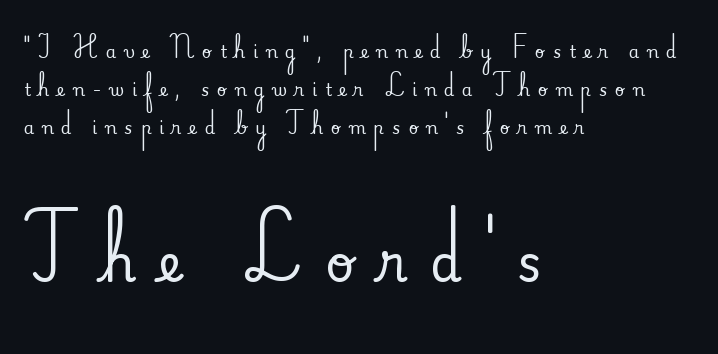
{"serif": "yes", "italic": "no", "width": "normal", "stroke_contrast": "medium", "x_height": "small", "monospaced": "no", "underline": "no", "align": "left", "line_spacing": "loose", "line_spacing_ratio": 2.25, "letter_spacing": "wide", "letter_spacing_em": 0.45, "larger_block": "second", "size_ratio": 3.0, "glyph_px": 51}
